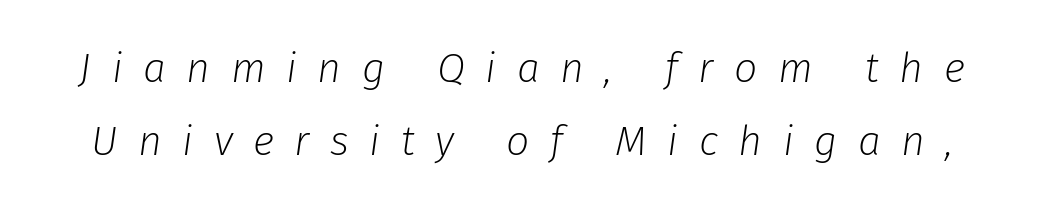
{"italic": "yes", "lean": "right", "slant_degrees": 8, "bold": "no", "weight": "light", "width": "normal", "stroke_contrast": "low", "x_height": "medium", "monospaced": "no", "underline": "no", "line_spacing_ratio": 1.77, "letter_spacing": "wide", "letter_spacing_em": 0.5, "glyph_px": 41}
